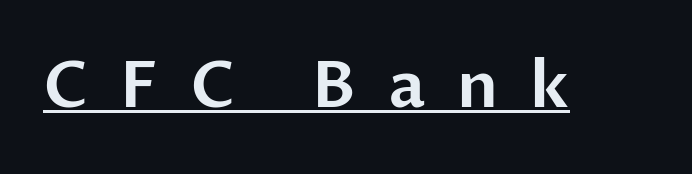
Q: Is the text italic (slanted)? A: No, it is upright.
Q: Is the typeface a serif or a sans-serif typeface? A: Sans-serif.
Q: Is the text underlined? A: Yes.
Q: Is the spacing between letters normal or unusually wide? A: Unusually wide.
Q: Width (condensed, normal, or wide)? A: Normal.
Q: Stroke contrast? A: Low.
Q: x-height? A: Medium.
Q: Monospaced? A: No.
